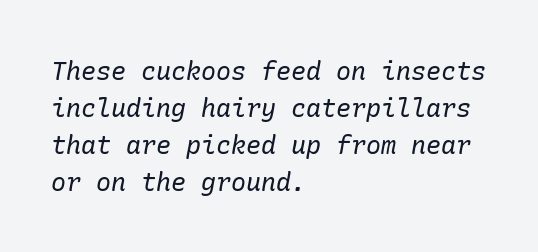
The image shows 25 px text type, italic (leaning right); set left-aligned, normal line spacing (1.48x), normal letter spacing, not underlined.
